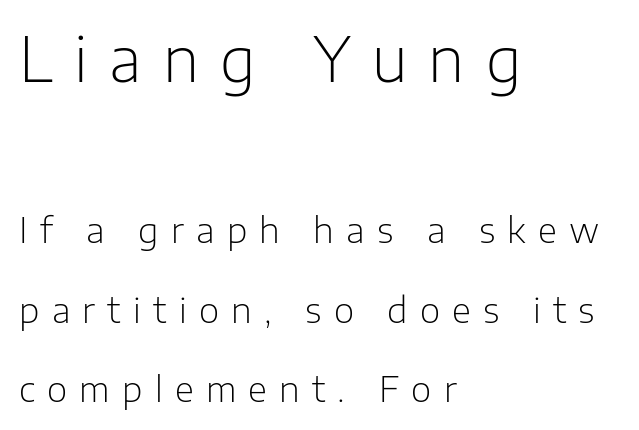
{"serif": "no", "italic": "no", "bold": "no", "weight": "light", "width": "normal", "stroke_contrast": "low", "x_height": "medium", "monospaced": "no", "underline": "no", "align": "left", "line_spacing": "loose", "line_spacing_ratio": 2.27, "letter_spacing": "wide", "letter_spacing_em": 0.35, "larger_block": "first", "size_ratio": 1.74, "glyph_px": 61}
